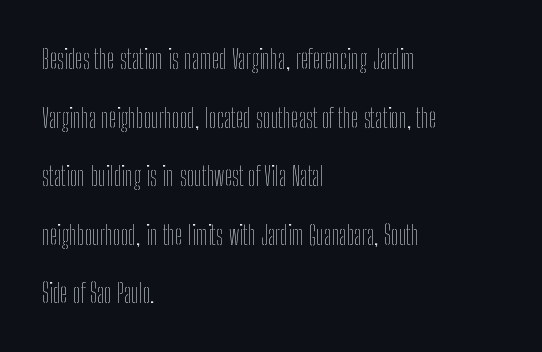
The image shows 27 px text type, upright; set left-aligned, loose line spacing (2.17x), normal letter spacing, not underlined.
